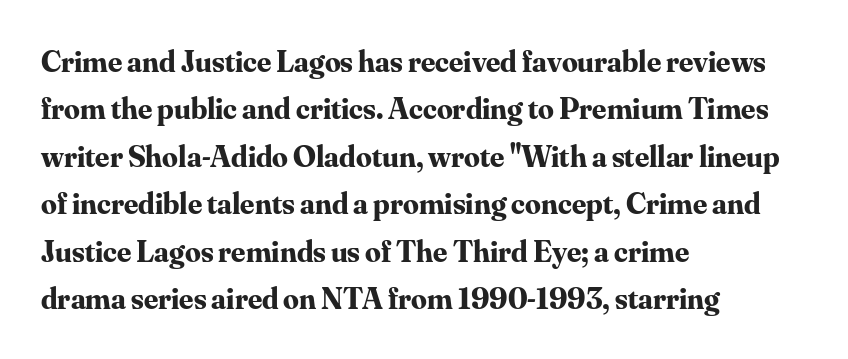
The image shows 31 px bold serif type, upright; set left-aligned, normal line spacing (1.53x), normal letter spacing, not underlined; medium stroke contrast and a small x-height.
